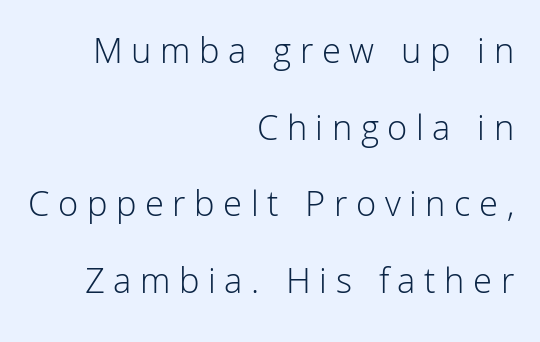
The image shows 37 px light sans-serif type, upright; set right-aligned, loose line spacing (2.07x), unusually wide letter spacing (+0.23 em), not underlined; low stroke contrast and a medium x-height.
